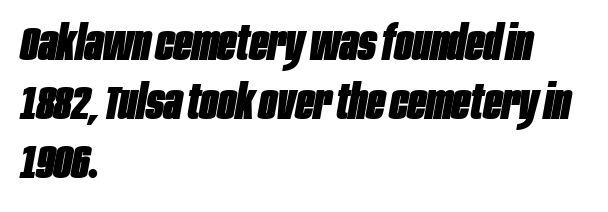
Does the copy run flush right? No — it runs flush left. There's an unmistakable incline to the writing here. How are the letters spaced? Ordinarily, with no added tracking. You could not count columns in this text — the font is proportionally spaced. Stroke thickness is high; the sample reads as a true bold.
